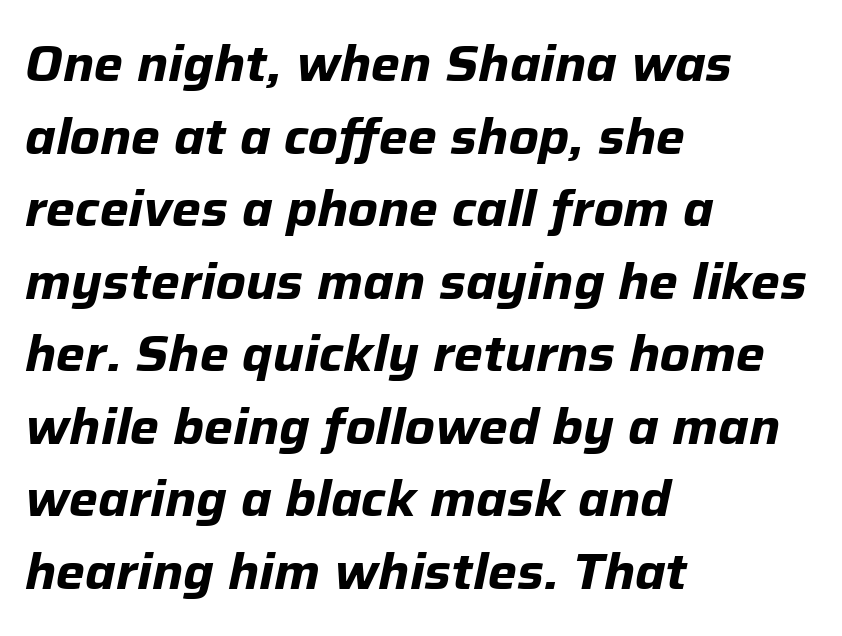
Q: Is the text bold? A: Yes.
Q: Is the text italic (slanted)? A: Yes, it leans right by about 12 degrees.
Q: Is the text underlined? A: No.
Q: How is the paragraph aligned? A: Left-aligned.
Q: Is the spacing between letters normal or unusually wide? A: Normal.
Q: Is the spacing between lines tight, normal or loose? A: Normal.
Q: Width (condensed, normal, or wide)? A: Normal.
Q: Stroke contrast? A: Low.
Q: x-height? A: Medium.
Q: Monospaced? A: No.
